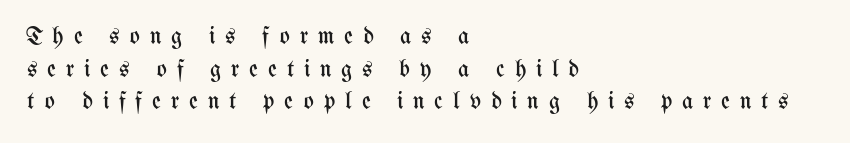
{"italic": "no", "bold": "no", "underline": "no", "align": "left", "line_spacing": "normal", "line_spacing_ratio": 1.36, "letter_spacing": "wide", "letter_spacing_em": 0.41, "glyph_px": 24}
